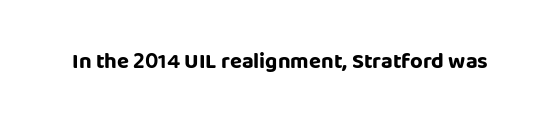
{"italic": "no", "bold": "yes", "underline": "no", "letter_spacing": "normal", "letter_spacing_em": 0.0, "glyph_px": 22}
